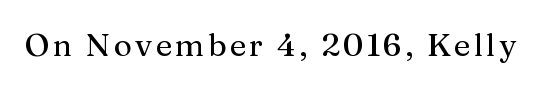
The image shows 31 px serif type, upright; set not underlined; medium stroke contrast and a medium x-height.
